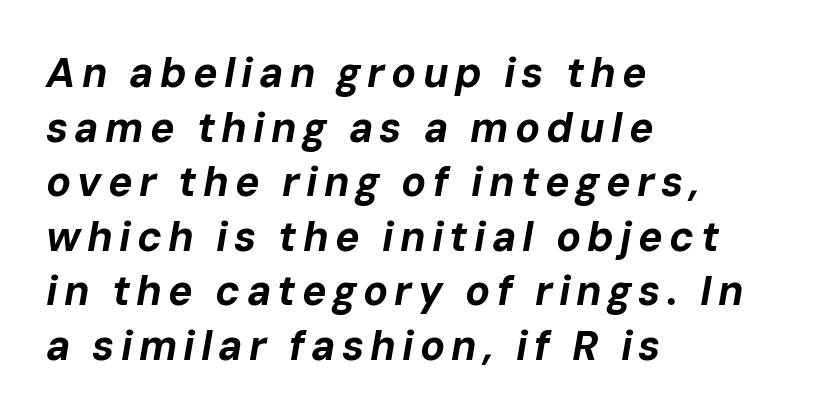
Underlining? Definitely not there. Think of a printed novel: that variable character pitch is what you see here. What's the leading like? Ordinary, nothing unusual. Visually the block forms a straight wall on the left and a jagged coastline on the right.
